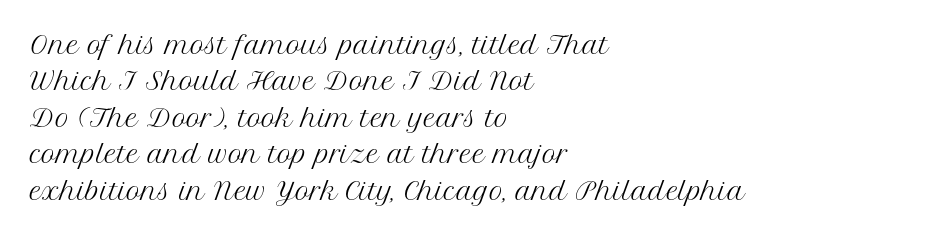
Q: Is the text bold? A: No.
Q: Is the text italic (slanted)? A: Yes.
Q: Is the text underlined? A: No.
Q: How is the paragraph aligned? A: Left-aligned.
Q: Is the spacing between letters normal or unusually wide? A: Normal.
Q: Is the spacing between lines tight, normal or loose? A: Normal.
